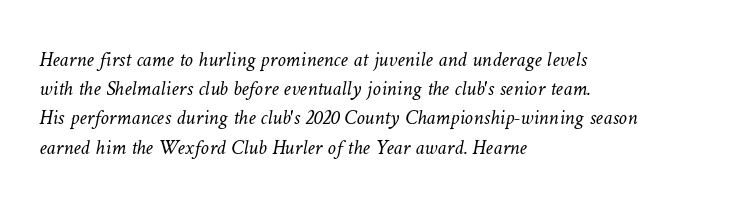
The image shows 21 px text type; set left-aligned, normal line spacing (1.39x), normal letter spacing, not underlined.
